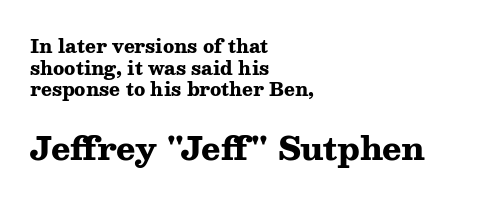
Q: Is the text bold? A: Yes.
Q: Is the text italic (slanted)? A: No, it is upright.
Q: Is the typeface a serif or a sans-serif typeface? A: Serif.
Q: Is the text underlined? A: No.
Q: How is the paragraph aligned? A: Left-aligned.
Q: Is the spacing between letters normal or unusually wide? A: Normal.
Q: Which block of text is set in a larger size, the first (top) or the second (bottom)? A: The second (bottom) one.
Q: Width (condensed, normal, or wide)? A: Wide.
Q: Stroke contrast? A: Medium.
Q: x-height? A: Medium.
Q: Monospaced? A: No.
